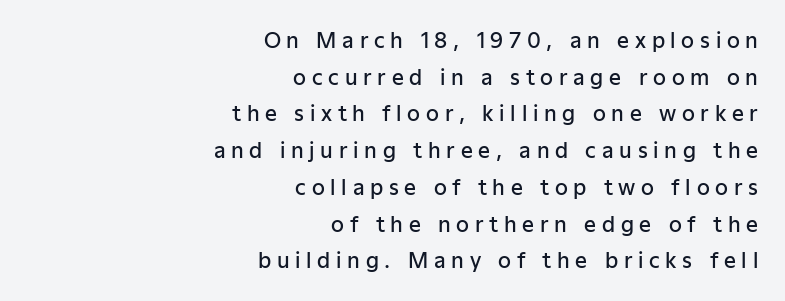
The image shows 21 px text type, upright; set right-aligned, line spacing 1.75x, unusually wide letter spacing (+0.27 em), not underlined.
